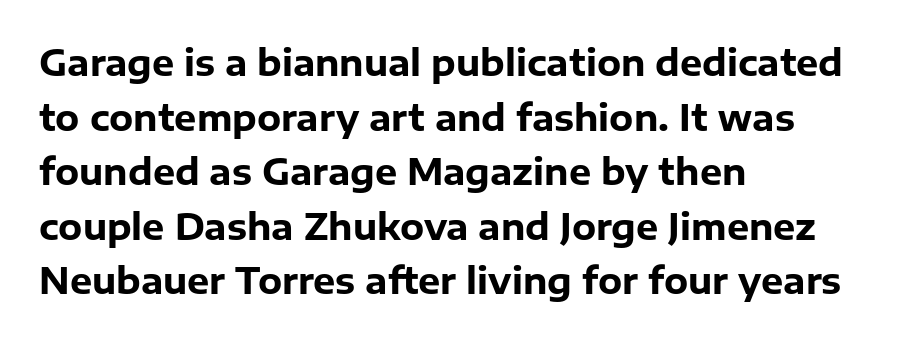
Q: Is the text bold? A: Yes.
Q: Is the text italic (slanted)? A: No, it is upright.
Q: Is the typeface a serif or a sans-serif typeface? A: Sans-serif.
Q: Is the text underlined? A: No.
Q: How is the paragraph aligned? A: Left-aligned.
Q: Is the spacing between letters normal or unusually wide? A: Normal.
Q: Is the spacing between lines tight, normal or loose? A: Normal.
Q: Width (condensed, normal, or wide)? A: Normal.
Q: Stroke contrast? A: Low.
Q: x-height? A: Medium.
Q: Monospaced? A: No.
